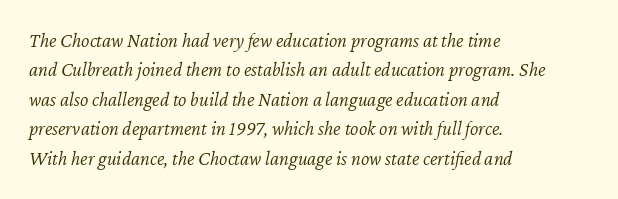
How are the letters spaced? Ordinarily, with no added tracking. Weight: not bold — regular or lighter. Horizontal alignment here is leftward, the default for most running prose. There's an unmistakable incline to the writing here.
